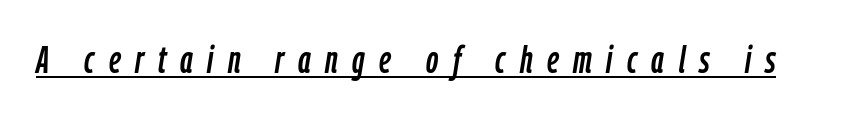
The image shows 38 px condensed type, italic (leaning right); set unusually wide letter spacing (+0.38 em), underlined; low stroke contrast and a medium x-height.
